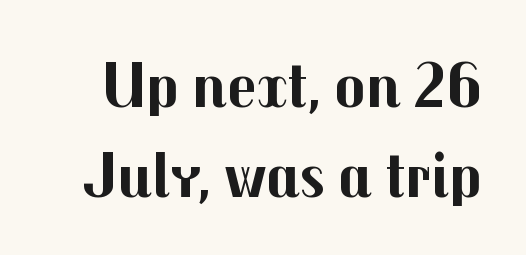
{"serif": "no", "italic": "no", "bold": "yes", "weight": "bold", "width": "normal", "stroke_contrast": "medium", "x_height": "medium", "monospaced": "no", "underline": "no", "line_spacing": "normal", "line_spacing_ratio": 1.38, "letter_spacing": "normal", "letter_spacing_em": 0.0, "glyph_px": 65}
